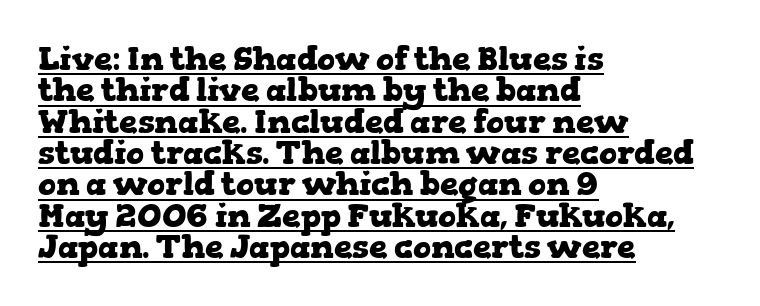
{"serif": "yes", "italic": "no", "bold": "yes", "weight": "heavy", "width": "wide", "stroke_contrast": "low", "x_height": "medium", "monospaced": "no", "underline": "yes", "align": "left", "line_spacing": "tight", "line_spacing_ratio": 0.95, "letter_spacing": "normal", "letter_spacing_em": 0.0, "glyph_px": 33}
